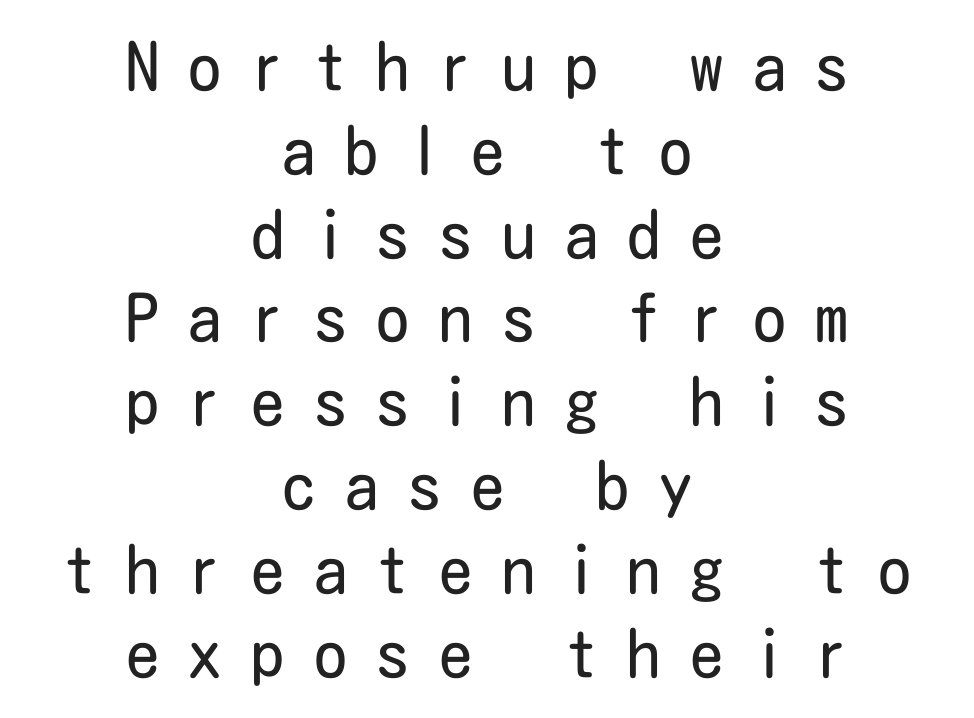
{"serif": "no", "italic": "no", "bold": "no", "weight": "regular", "width": "condensed", "stroke_contrast": "low", "x_height": "medium", "underline": "no", "align": "center", "line_spacing": "normal", "line_spacing_ratio": 1.27, "letter_spacing": "wide", "letter_spacing_em": 0.45, "glyph_px": 66}
